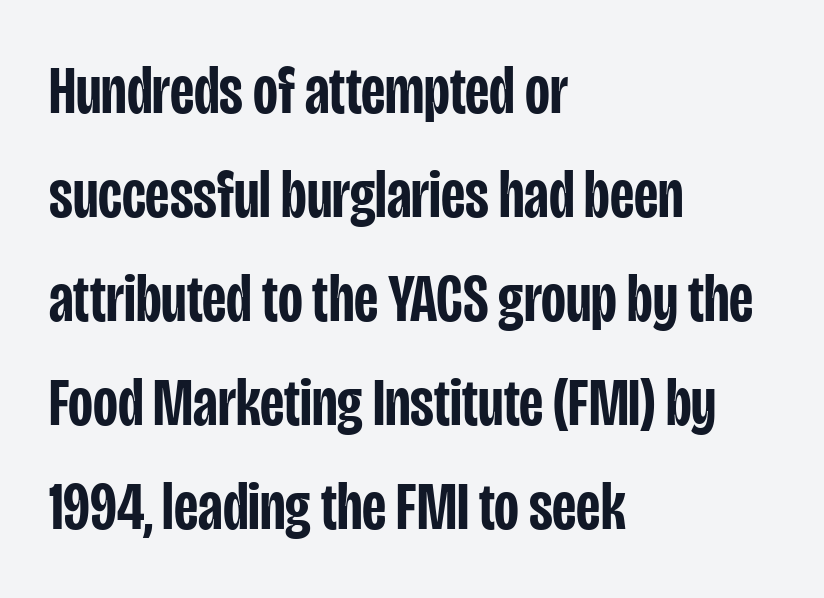
Anything drawn beneath the words? Only blank space. Posture: upright roman. The passage shown is typed in a proportional face where columns would drift. The text block is weighted toward the left margin, trailing off unevenly rightward.
